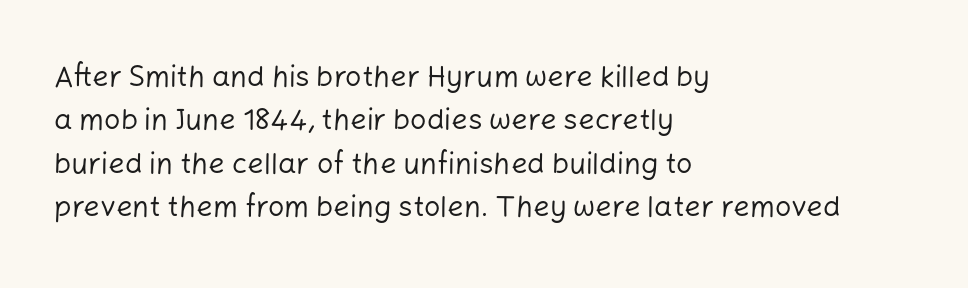
Q: Is the text bold? A: No.
Q: Is the text italic (slanted)? A: No, it is upright.
Q: Is the typeface a serif or a sans-serif typeface? A: Sans-serif.
Q: Is the text underlined? A: No.
Q: How is the paragraph aligned? A: Left-aligned.
Q: Is the spacing between letters normal or unusually wide? A: Normal.
Q: Is the spacing between lines tight, normal or loose? A: Normal.
Q: Width (condensed, normal, or wide)? A: Normal.
Q: Stroke contrast? A: Low.
Q: x-height? A: Medium.
Q: Monospaced? A: No.
